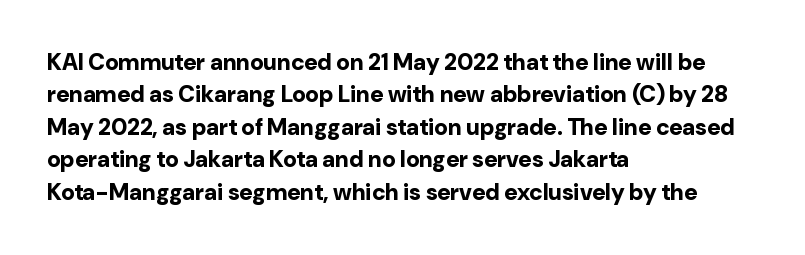
Q: Is the text bold? A: Yes.
Q: Is the text italic (slanted)? A: No, it is upright.
Q: Is the text underlined? A: No.
Q: How is the paragraph aligned? A: Left-aligned.
Q: Is the spacing between letters normal or unusually wide? A: Normal.
Q: Is the spacing between lines tight, normal or loose? A: Normal.
